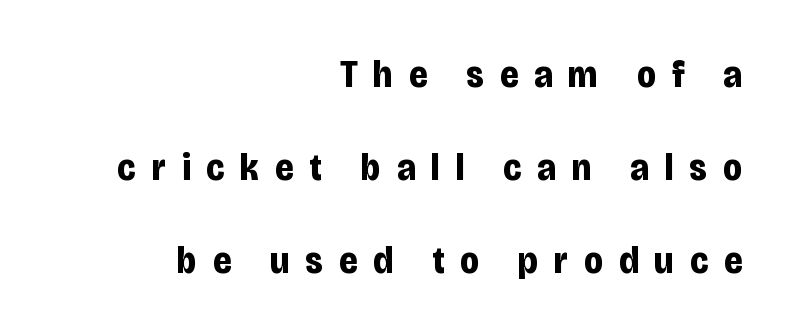
The image shows 38 px bold, condensed sans-serif type, upright; set right-aligned, loose line spacing (2.45x), unusually wide letter spacing (+0.42 em), not underlined; low stroke contrast and a large x-height.
